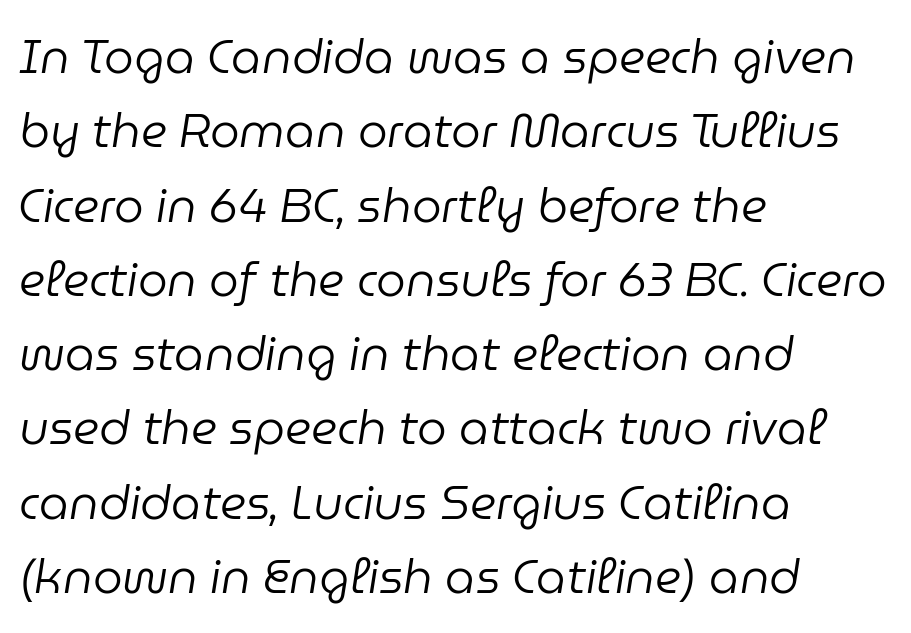
Q: Is the text bold? A: No.
Q: Is the text italic (slanted)? A: Yes, it leans right by about 9 degrees.
Q: Is the text underlined? A: No.
Q: How is the paragraph aligned? A: Left-aligned.
Q: Is the spacing between letters normal or unusually wide? A: Normal.
Q: Is the spacing between lines tight, normal or loose? A: Normal.
Q: Width (condensed, normal, or wide)? A: Normal.
Q: Stroke contrast? A: Low.
Q: x-height? A: Medium.
Q: Monospaced? A: No.
